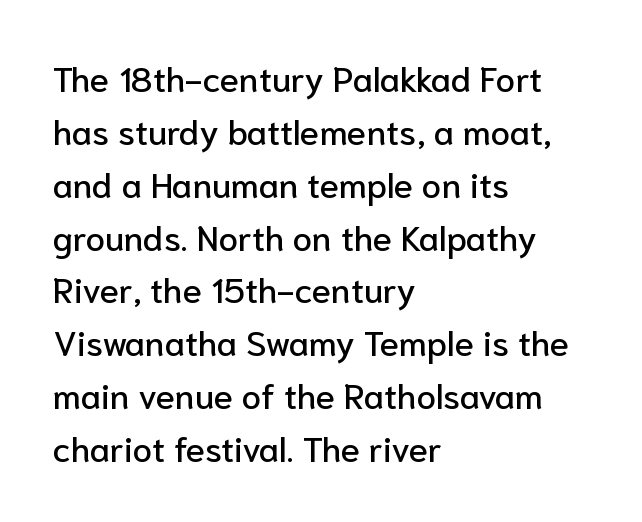
{"serif": "no", "italic": "no", "width": "normal", "stroke_contrast": "low", "x_height": "medium", "monospaced": "no", "underline": "no", "align": "left", "line_spacing": "normal", "line_spacing_ratio": 1.51, "letter_spacing": "normal", "letter_spacing_em": 0.0, "glyph_px": 35}
